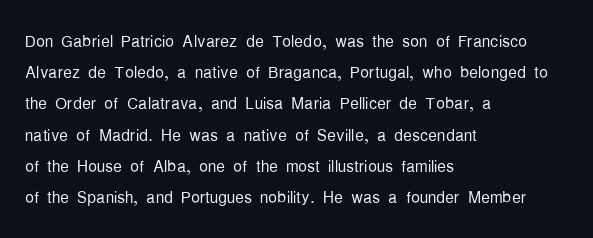
Q: Is the text bold? A: No.
Q: Is the text italic (slanted)? A: No, it is upright.
Q: Is the text underlined? A: No.
Q: How is the paragraph aligned? A: Left-aligned.
Q: Is the spacing between letters normal or unusually wide? A: Normal.
Q: Is the spacing between lines tight, normal or loose? A: Normal.
